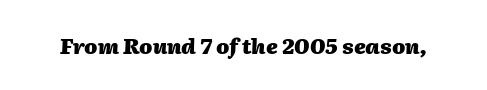
The image shows 21 px bold type, italic (leaning right); set normal letter spacing, not underlined.
